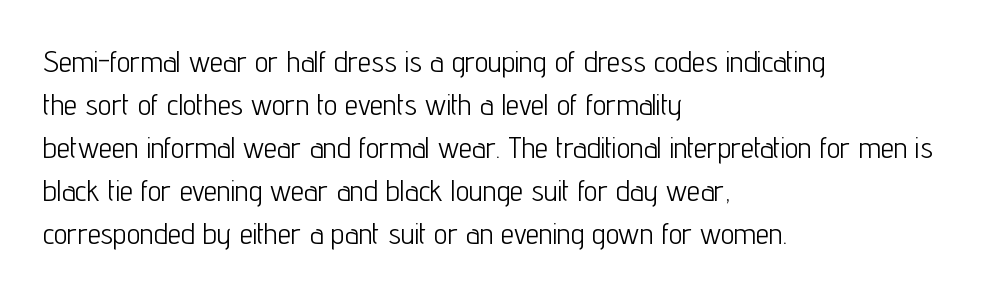
Q: Is the text bold? A: No.
Q: Is the text italic (slanted)? A: No, it is upright.
Q: Is the typeface a serif or a sans-serif typeface? A: Sans-serif.
Q: Is the text underlined? A: No.
Q: How is the paragraph aligned? A: Left-aligned.
Q: Is the spacing between letters normal or unusually wide? A: Normal.
Q: Is the spacing between lines tight, normal or loose? A: Normal.
Q: Width (condensed, normal, or wide)? A: Condensed.
Q: Stroke contrast? A: Low.
Q: x-height? A: Medium.
Q: Monospaced? A: No.
